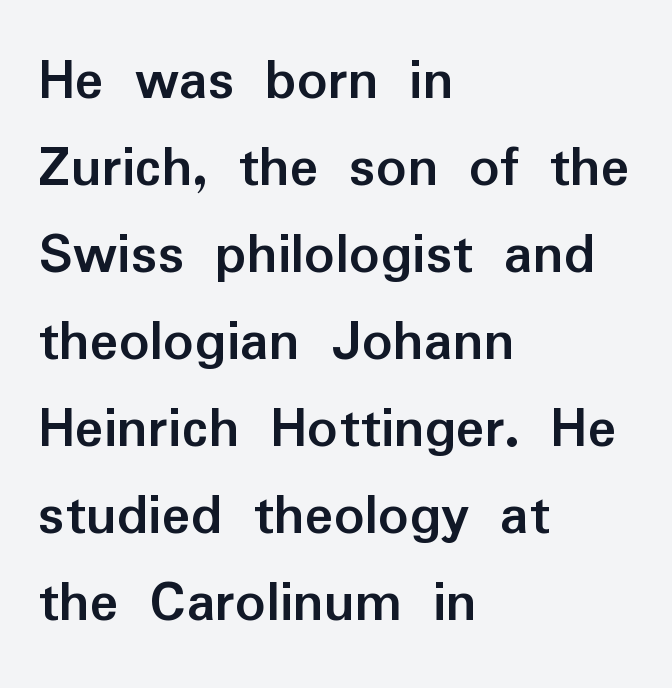
The passage shown is typed in a proportional face where columns would drift. Every character sits straight up, as roman type does. Caption: bold face, heavy strokes. The block of text has a typical density, with ordinary space between rows. Has an underline been added? It has not. Students, note that the glyphs here touch the page at normal intervals.
